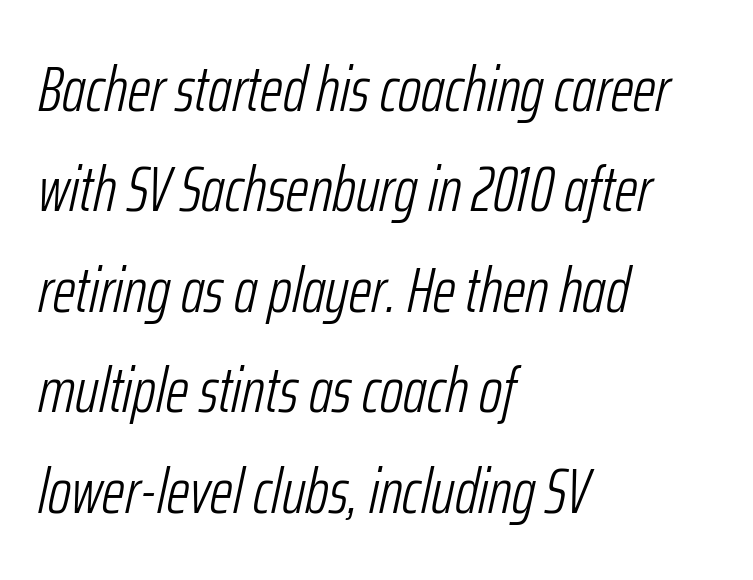
Q: Is the text bold? A: No.
Q: Is the text italic (slanted)? A: Yes, it leans right by about 12 degrees.
Q: Is the text underlined? A: No.
Q: How is the paragraph aligned? A: Left-aligned.
Q: Is the spacing between letters normal or unusually wide? A: Normal.
Q: Is the spacing between lines tight, normal or loose? A: Normal.
Q: Width (condensed, normal, or wide)? A: Condensed.
Q: Stroke contrast? A: Low.
Q: x-height? A: Medium.
Q: Monospaced? A: No.
